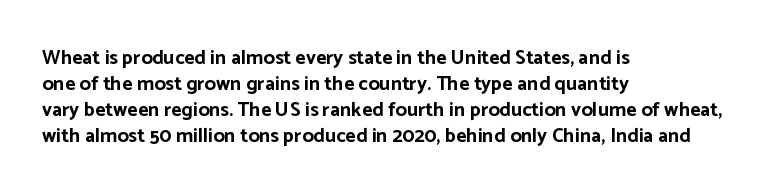
Q: Is the text bold? A: Yes.
Q: Is the text italic (slanted)? A: No, it is upright.
Q: Is the text underlined? A: No.
Q: How is the paragraph aligned? A: Left-aligned.
Q: Is the spacing between letters normal or unusually wide? A: Normal.
Q: Is the spacing between lines tight, normal or loose? A: Normal.
